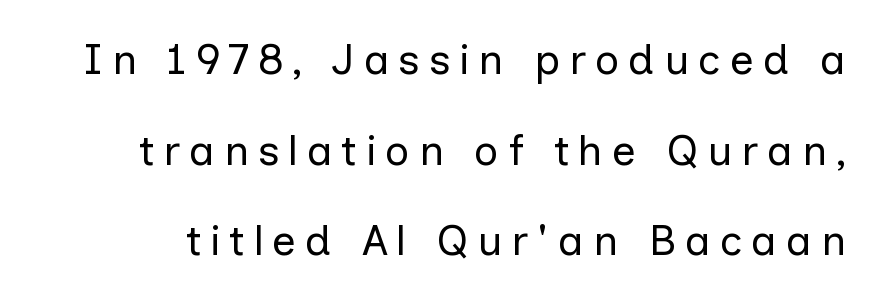
Q: Is the text bold? A: No.
Q: Is the text italic (slanted)? A: No, it is upright.
Q: Is the typeface a serif or a sans-serif typeface? A: Sans-serif.
Q: Is the text underlined? A: No.
Q: Is the spacing between letters normal or unusually wide? A: Unusually wide.
Q: Is the spacing between lines tight, normal or loose? A: Loose.
Q: Width (condensed, normal, or wide)? A: Normal.
Q: Stroke contrast? A: Low.
Q: x-height? A: Medium.
Q: Monospaced? A: No.
